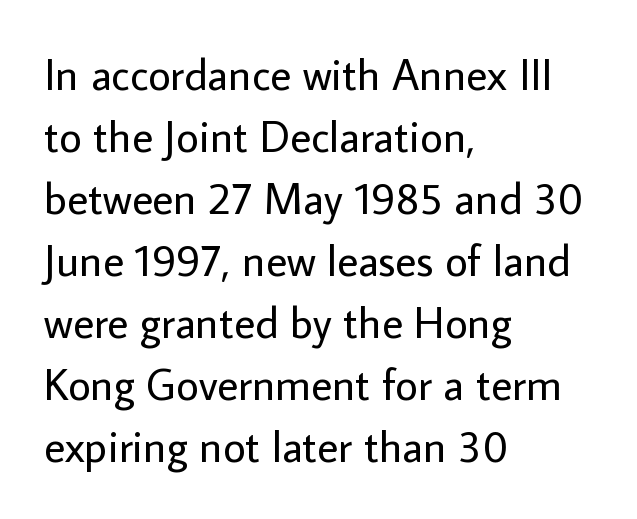
Q: Is the text bold? A: No.
Q: Is the text italic (slanted)? A: No, it is upright.
Q: Is the typeface a serif or a sans-serif typeface? A: Sans-serif.
Q: Is the text underlined? A: No.
Q: How is the paragraph aligned? A: Left-aligned.
Q: Is the spacing between letters normal or unusually wide? A: Normal.
Q: Is the spacing between lines tight, normal or loose? A: Normal.
Q: Width (condensed, normal, or wide)? A: Normal.
Q: Stroke contrast? A: Low.
Q: x-height? A: Medium.
Q: Monospaced? A: No.
